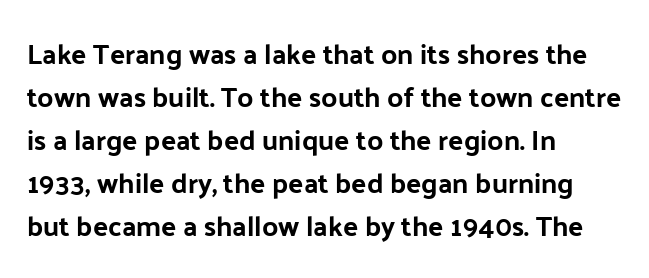
{"serif": "no", "italic": "no", "width": "normal", "stroke_contrast": "low", "x_height": "medium", "monospaced": "no", "underline": "no", "align": "left", "line_spacing": "normal", "line_spacing_ratio": 1.54, "letter_spacing": "normal", "letter_spacing_em": 0.0, "glyph_px": 28}
